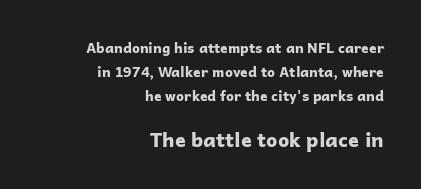
The image shows 20 px bold type, upright; set right-aligned, line spacing 1.71x, normal letter spacing, not underlined; the second (bottom) block is 1.43x larger.
